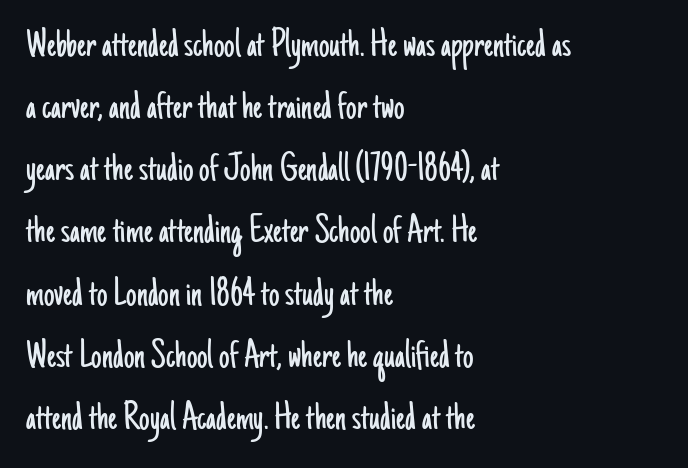
The image shows 42 px light, condensed sans-serif type, upright; set left-aligned, normal line spacing (1.48x), normal letter spacing, not underlined; low stroke contrast and a small x-height.
